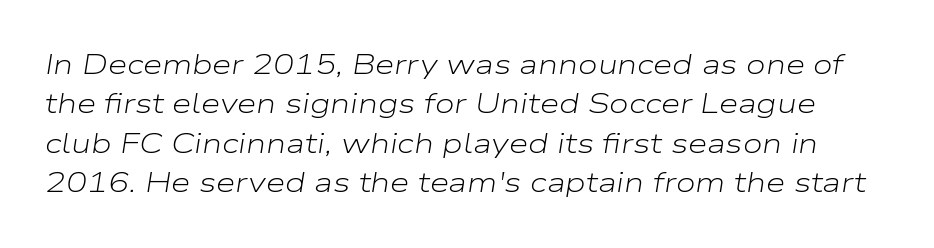
Stroke thickness stays within the range of a standard reading face or lighter. Is there much room between lines? A standard amount, neither cramped nor airy. Underline: absent. You can tell it's italic because the verticals aren't actually vertical.
